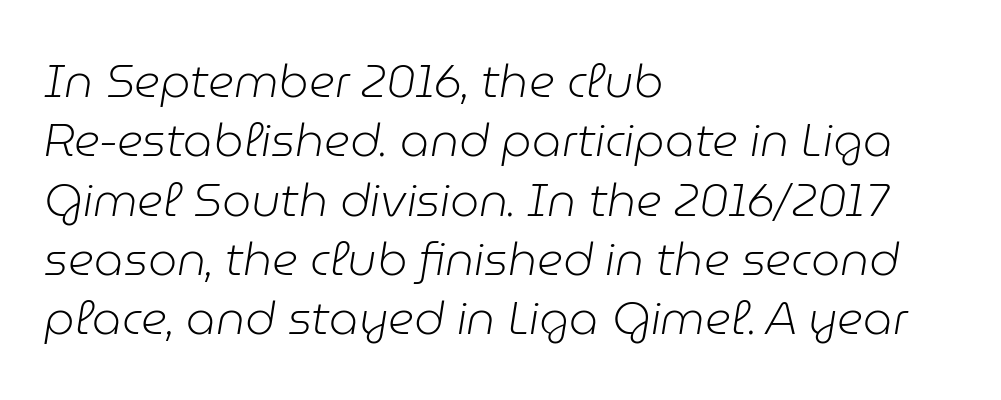
{"italic": "yes", "lean": "right", "slant_degrees": 9, "bold": "no", "weight": "light", "width": "normal", "stroke_contrast": "low", "x_height": "medium", "monospaced": "no", "underline": "no", "align": "left", "line_spacing": "normal", "line_spacing_ratio": 1.29, "letter_spacing": "normal", "letter_spacing_em": 0.0, "glyph_px": 46}
